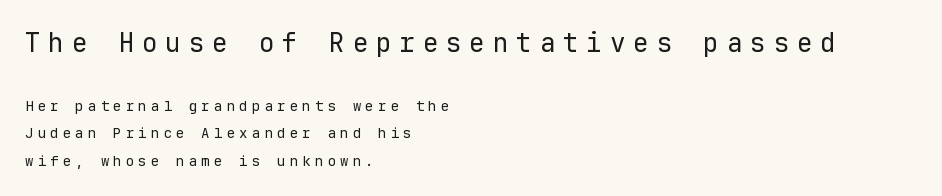
Q: Is the text bold? A: No.
Q: Is the text italic (slanted)? A: No, it is upright.
Q: Is the text underlined? A: No.
Q: How is the paragraph aligned? A: Left-aligned.
Q: Is the spacing between letters normal or unusually wide? A: Unusually wide.
Q: Is the spacing between lines tight, normal or loose? A: Loose.
Q: Which block of text is set in a larger size, the first (top) or the second (bottom)? A: The first (top) one.
